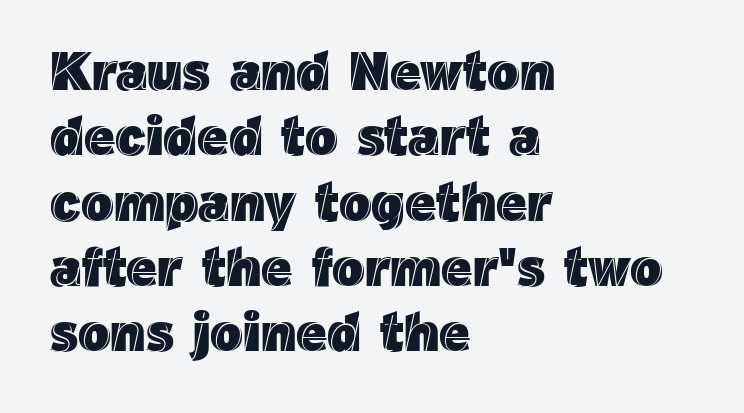
Q: Is the text italic (slanted)? A: No, it is upright.
Q: Is the text underlined? A: No.
Q: How is the paragraph aligned? A: Left-aligned.
Q: Is the spacing between letters normal or unusually wide? A: Normal.
Q: Width (condensed, normal, or wide)? A: Normal.
Q: x-height? A: Medium.
Q: Monospaced? A: No.
